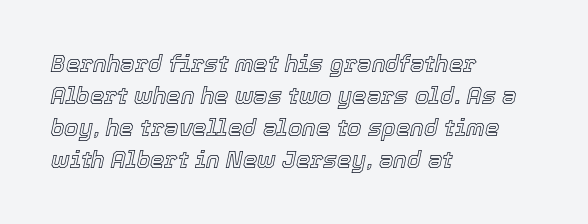
The lines sit at an ordinary, default distance from one another. It's the slanting kind of type. The face used here is rendered with its standard letterfit. Each line starts at the same left margin while the right side varies.
